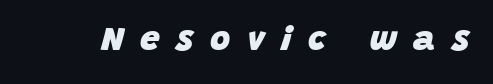
On the weight axis this lands at bold, roughly 700. The font's italic variant was chosen for this text. Spacing verdict: proportional, widths tailored to each character. Here the glyphs are tracked loosely, breaking word shapes into spaced letters. The string is rendered with underlining switched off.
